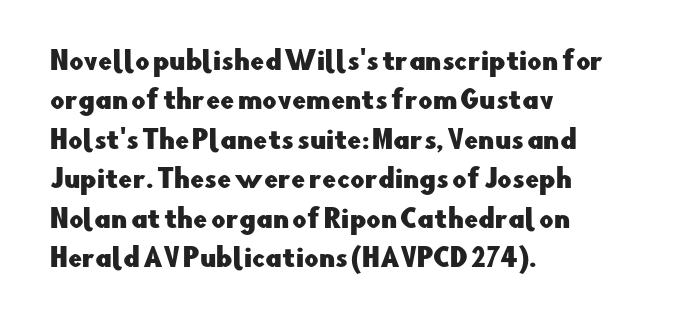
The setting favours the left margin, as ordinary paragraphs usually do. Is there any slant? The stems are plumb. A bare baseline throughout the passage. The letterforms sit shoulder to shoulder at normal distance. These lines sit exactly where default settings would place them.
